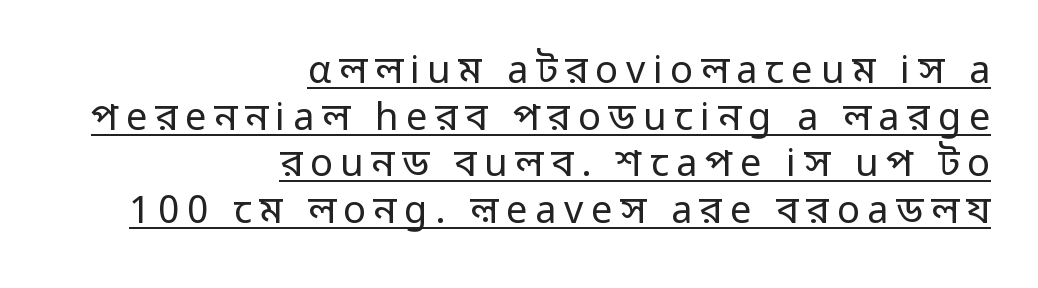
{"serif": "no", "italic": "no", "bold": "no", "weight": "regular", "width": "normal", "stroke_contrast": "low", "x_height": "medium", "monospaced": "no", "underline": "yes", "align": "right", "line_spacing_ratio": 1.23, "letter_spacing": "wide", "letter_spacing_em": 0.2, "glyph_px": 38}
